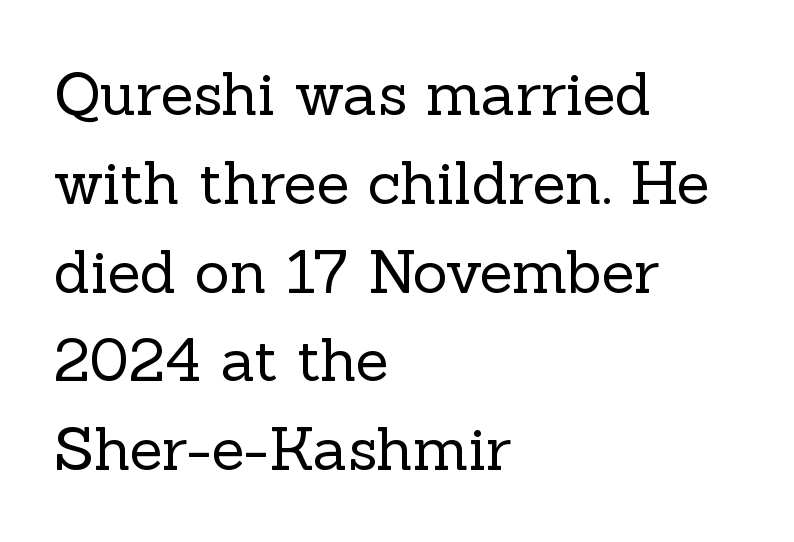
{"serif": "yes", "italic": "no", "bold": "no", "weight": "regular", "width": "normal", "x_height": "medium", "monospaced": "no", "underline": "no", "align": "left", "line_spacing": "normal", "line_spacing_ratio": 1.48, "letter_spacing": "normal", "letter_spacing_em": 0.0, "glyph_px": 60}
